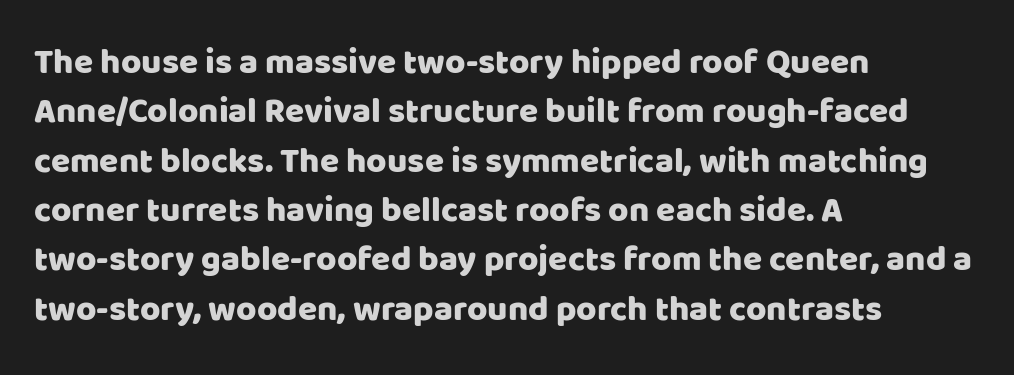
The image shows 35 px sans-serif type, upright; set left-aligned, normal line spacing (1.41x), normal letter spacing, not underlined; low stroke contrast and a large x-height.
